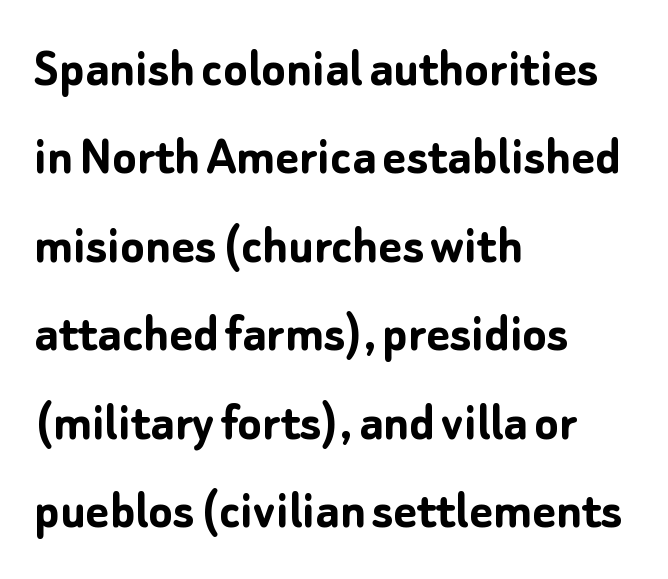
{"serif": "no", "italic": "no", "bold": "yes", "weight": "semibold", "width": "normal", "stroke_contrast": "low", "x_height": "medium", "monospaced": "no", "underline": "no", "align": "left", "line_spacing": "normal", "line_spacing_ratio": 1.58, "letter_spacing": "normal", "letter_spacing_em": 0.0, "glyph_px": 56}
